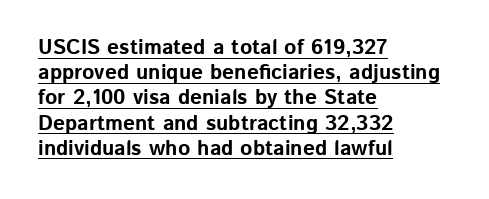
Q: Is the text bold? A: Yes.
Q: Is the text italic (slanted)? A: No, it is upright.
Q: Is the text underlined? A: Yes.
Q: How is the paragraph aligned? A: Left-aligned.
Q: Is the spacing between letters normal or unusually wide? A: Normal.
